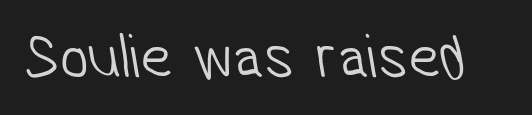
{"serif": "no", "bold": "no", "weight": "light", "width": "condensed", "stroke_contrast": "low", "x_height": "medium", "monospaced": "no", "underline": "no", "letter_spacing": "normal", "letter_spacing_em": 0.0, "glyph_px": 64}
